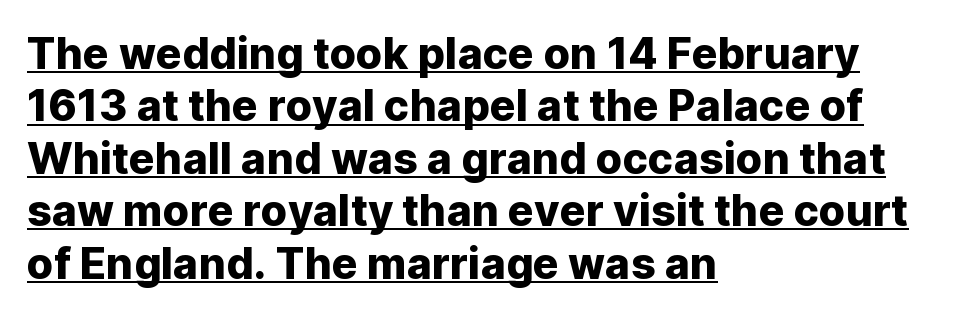
{"serif": "no", "italic": "no", "width": "normal", "stroke_contrast": "low", "x_height": "medium", "monospaced": "no", "underline": "yes", "align": "left", "line_spacing_ratio": 1.22, "letter_spacing": "normal", "letter_spacing_em": 0.0, "glyph_px": 43}
